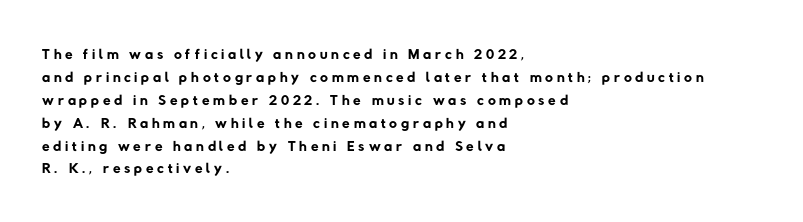
Horizontal alignment here is leftward, the default for most running prose. No letter is thick-stroked: the sample isn't bold. Plain, unruled lines of type. Successive baselines arrive quickly, one right under another.
